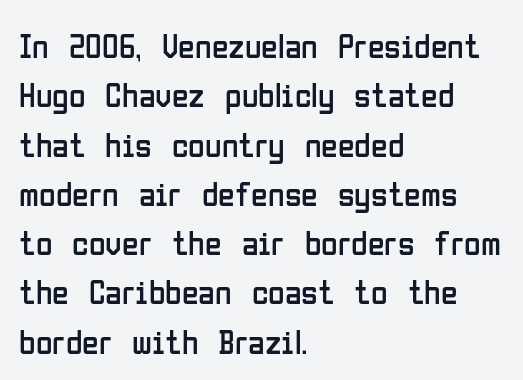
{"serif": "no", "italic": "no", "bold": "no", "weight": "regular", "width": "condensed", "stroke_contrast": "low", "x_height": "medium", "monospaced": "no", "underline": "no", "align": "left", "line_spacing": "normal", "line_spacing_ratio": 1.45, "letter_spacing": "normal", "letter_spacing_em": 0.0, "glyph_px": 34}
